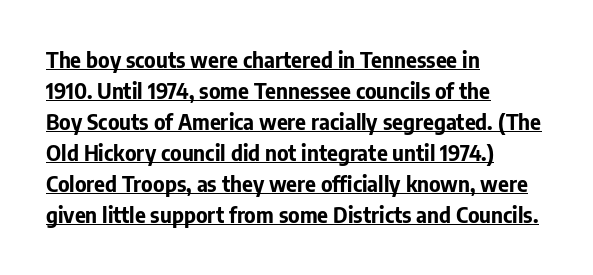
{"italic": "no", "bold": "yes", "underline": "yes", "align": "left", "line_spacing": "normal", "line_spacing_ratio": 1.48, "letter_spacing": "normal", "letter_spacing_em": 0.0, "glyph_px": 21}
